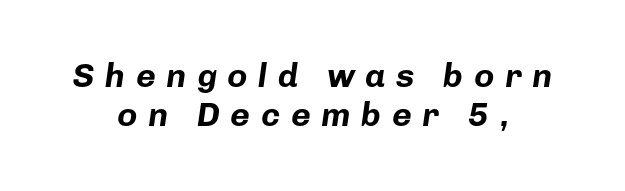
{"italic": "yes", "lean": "right", "slant_degrees": 8, "bold": "yes", "weight": "bold", "width": "normal", "stroke_contrast": "low", "x_height": "medium", "monospaced": "no", "underline": "no", "align": "center", "line_spacing_ratio": 1.16, "letter_spacing": "wide", "letter_spacing_em": 0.31, "glyph_px": 34}
